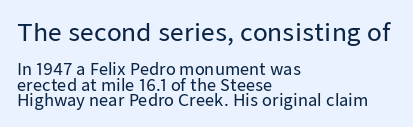
Tightly led — the rows are bunched. Larger block? The one above; the one below is distinctly smaller. Look at the tracking — it's just the regular setting, nothing added. A bare baseline throughout the passage.
